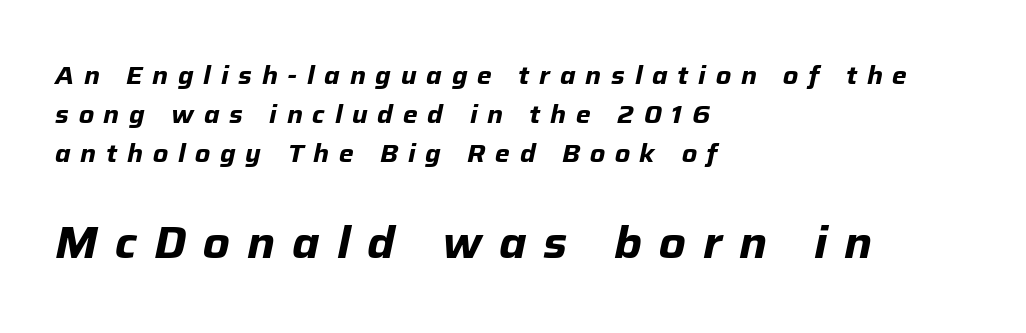
Q: Is the text bold? A: Yes.
Q: Is the text italic (slanted)? A: Yes, it leans right by about 12 degrees.
Q: Is the text underlined? A: No.
Q: How is the paragraph aligned? A: Left-aligned.
Q: Is the spacing between letters normal or unusually wide? A: Unusually wide.
Q: Is the spacing between lines tight, normal or loose? A: Normal.
Q: Which block of text is set in a larger size, the first (top) or the second (bottom)? A: The second (bottom) one.
Q: Width (condensed, normal, or wide)? A: Normal.
Q: Stroke contrast? A: Low.
Q: x-height? A: Medium.
Q: Monospaced? A: No.
